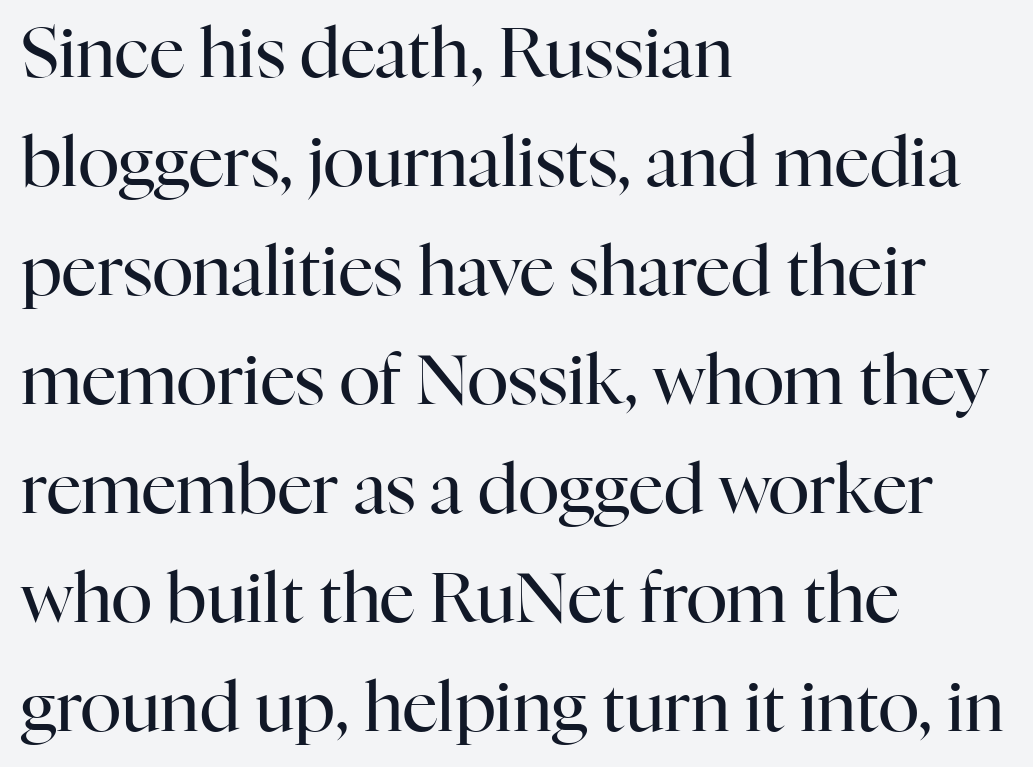
{"serif": "yes", "italic": "no", "bold": "no", "weight": "regular", "width": "normal", "stroke_contrast": "high", "x_height": "medium", "monospaced": "no", "underline": "no", "align": "left", "line_spacing": "normal", "line_spacing_ratio": 1.58, "letter_spacing": "normal", "letter_spacing_em": 0.0, "glyph_px": 69}
